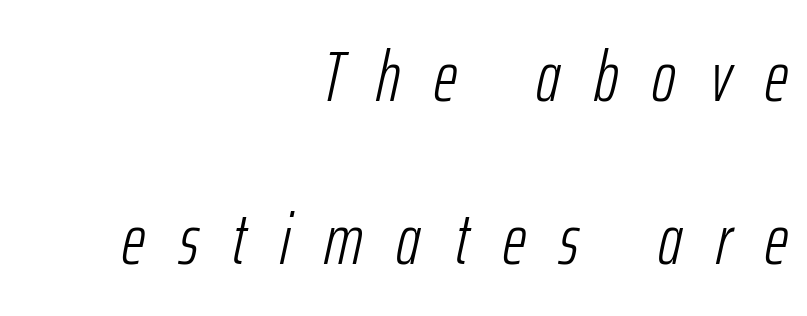
{"italic": "yes", "lean": "right", "slant_degrees": 12, "bold": "no", "weight": "light", "width": "condensed", "stroke_contrast": "low", "x_height": "medium", "monospaced": "no", "underline": "no", "align": "right", "line_spacing": "loose", "line_spacing_ratio": 2.27, "letter_spacing": "wide", "letter_spacing_em": 0.47, "glyph_px": 72}
